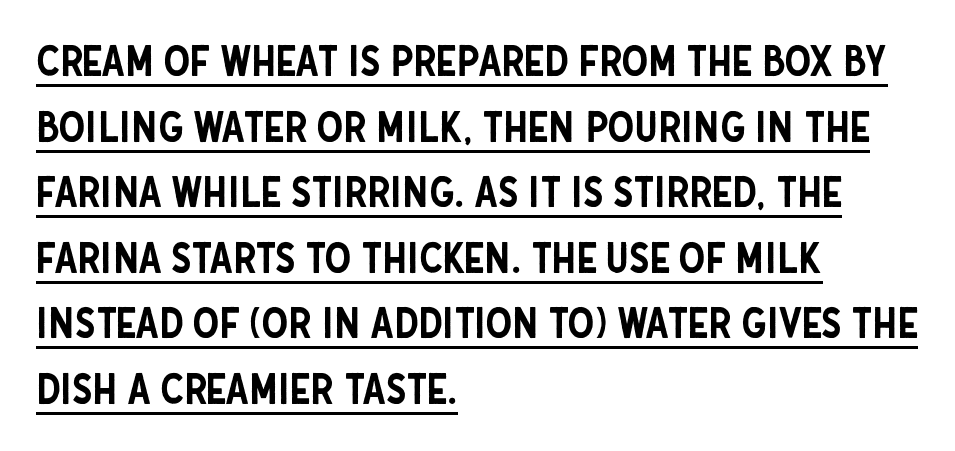
{"serif": "no", "italic": "no", "width": "condensed", "stroke_contrast": "low", "x_height": "large", "monospaced": "no", "underline": "yes", "align": "left", "line_spacing": "normal", "line_spacing_ratio": 1.56, "letter_spacing": "normal", "letter_spacing_em": 0.0, "glyph_px": 42}
